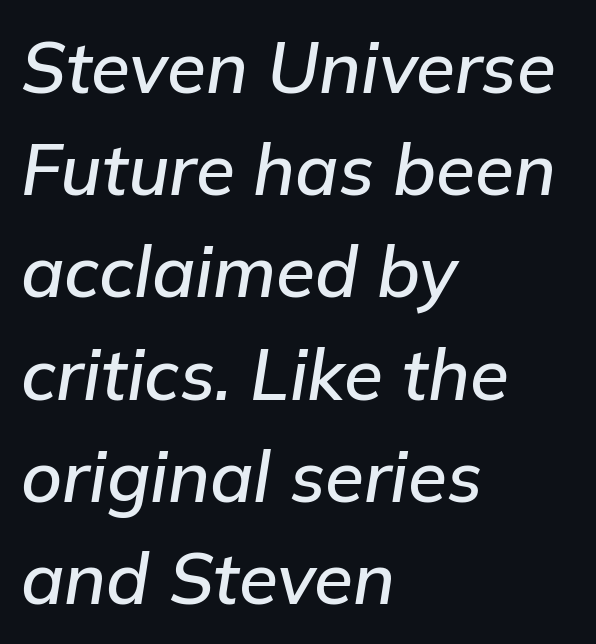
Q: Is the text italic (slanted)? A: Yes, it leans right by about 9 degrees.
Q: Is the text underlined? A: No.
Q: How is the paragraph aligned? A: Left-aligned.
Q: Is the spacing between letters normal or unusually wide? A: Normal.
Q: Is the spacing between lines tight, normal or loose? A: Normal.
Q: Width (condensed, normal, or wide)? A: Normal.
Q: Stroke contrast? A: Low.
Q: x-height? A: Medium.
Q: Monospaced? A: No.
